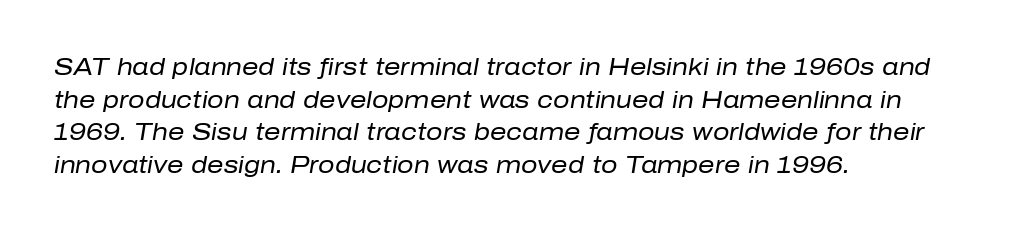
This rendering features lettering with no underline. The face looks like a standard text weight, possibly lighter. The ragged edge is on the right, which tells us the setting is flush left. Short note: letters normally spaced.
